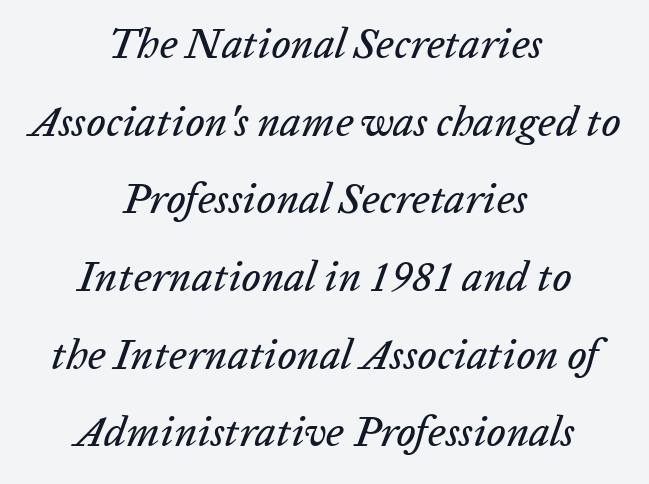
The image shows 42 px text type, italic (leaning right); set centered, line spacing 1.85x, normal letter spacing, not underlined; low stroke contrast and a medium x-height.
